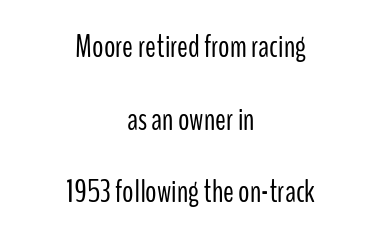
The image shows 32 px light, condensed sans-serif type, upright; set centered, loose line spacing (2.27x), normal letter spacing, not underlined; low stroke contrast and a medium x-height.
